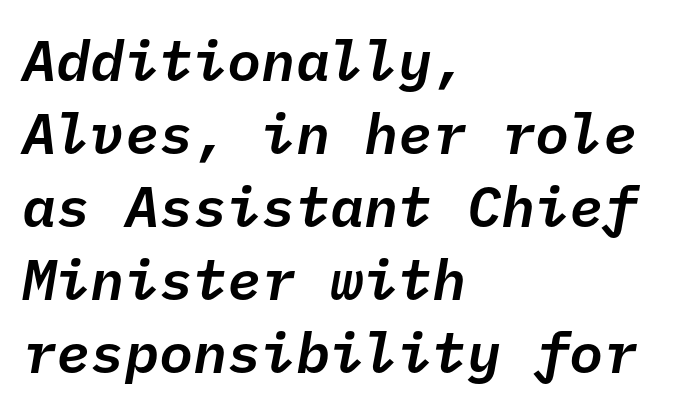
Q: Is the text italic (slanted)? A: Yes, it leans right by about 10 degrees.
Q: Is the text underlined? A: No.
Q: How is the paragraph aligned? A: Left-aligned.
Q: Is the spacing between letters normal or unusually wide? A: Normal.
Q: Is the spacing between lines tight, normal or loose? A: Normal.
Q: Width (condensed, normal, or wide)? A: Normal.
Q: Stroke contrast? A: Low.
Q: x-height? A: Medium.
Q: Monospaced? A: Yes.
